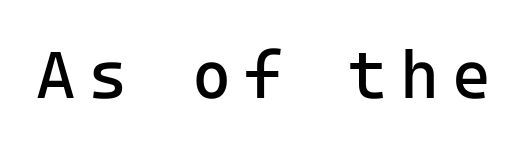
{"serif": "no", "italic": "no", "bold": "no", "weight": "regular", "width": "normal", "stroke_contrast": "low", "x_height": "medium", "underline": "no", "glyph_px": 67}
